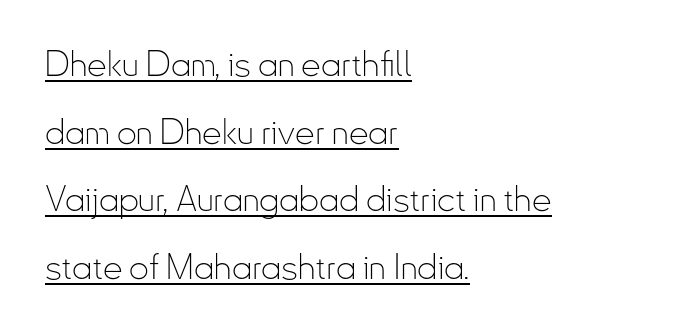
Proportional: the letters do not fall into vertical columns. One glance says open: line gaps are wider than usual. These characters rest on top of a visible drawn line. Each letter's strokes conclude bluntly, with no projecting serifs.
